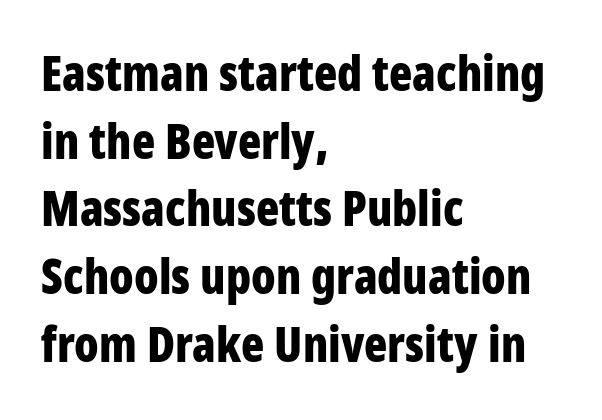
Descender tails drop into unmarked territory. This rendering employs a face without finishing strokes, i.e., a sans-serif. Students, note that the glyphs here touch the page at normal intervals. You could not count columns in this text — the font is proportionally spaced. Style check: upright. Normally led — the rows are evenly, conventionally spaced.
